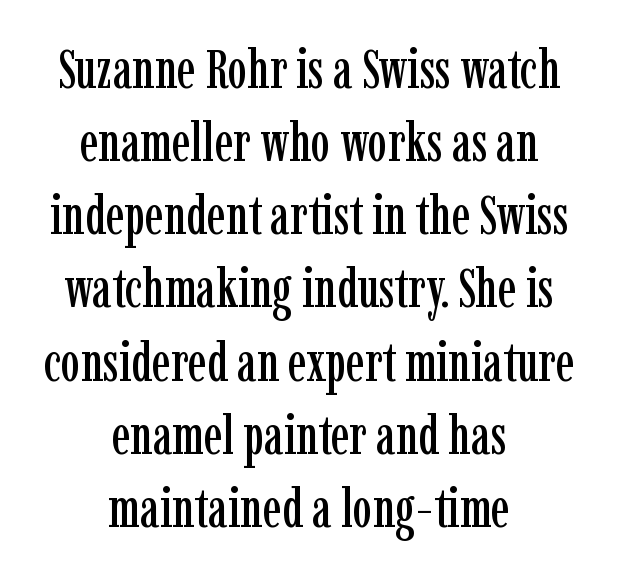
The image shows 55 px condensed serif type, upright; set centered, normal line spacing (1.33x), normal letter spacing, not underlined; low stroke contrast and a medium x-height.
